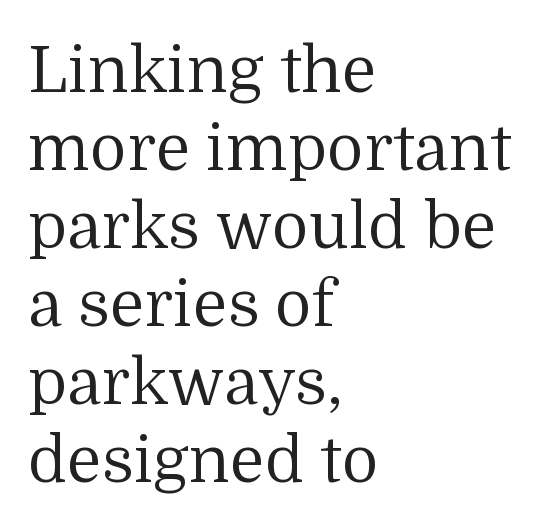
{"serif": "yes", "italic": "no", "bold": "no", "weight": "regular", "width": "normal", "stroke_contrast": "medium", "x_height": "medium", "monospaced": "no", "underline": "no", "align": "left", "line_spacing_ratio": 1.22, "letter_spacing": "normal", "letter_spacing_em": 0.0, "glyph_px": 64}
